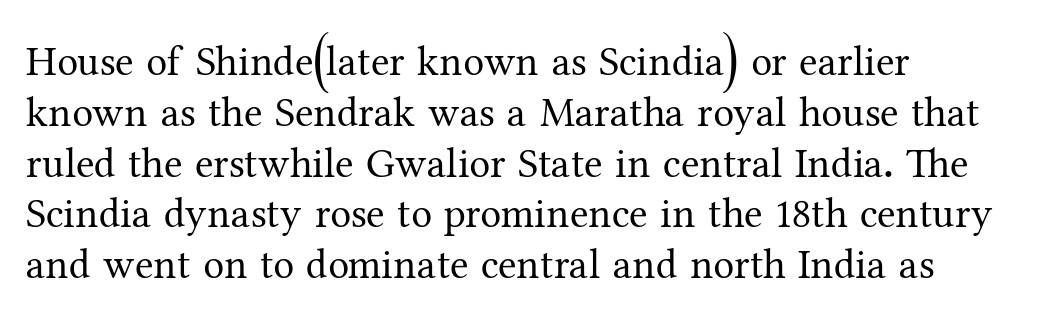
The image shows 42 px regular-weight serif type, upright; set left-aligned, line spacing 1.21x, normal letter spacing, not underlined; medium stroke contrast and a medium x-height.
